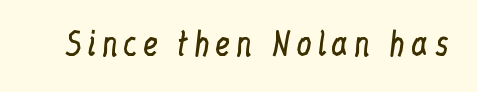
The image shows 31 px regular-weight, condensed serif type; set not underlined; low stroke contrast and a medium x-height.
